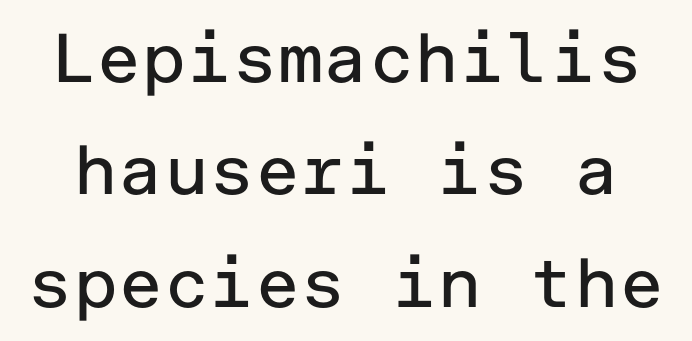
{"serif": "no", "italic": "no", "bold": "no", "weight": "regular", "width": "normal", "stroke_contrast": "low", "x_height": "medium", "underline": "no", "line_spacing": "normal", "line_spacing_ratio": 1.63, "letter_spacing": "normal", "letter_spacing_em": 0.0, "glyph_px": 69}
